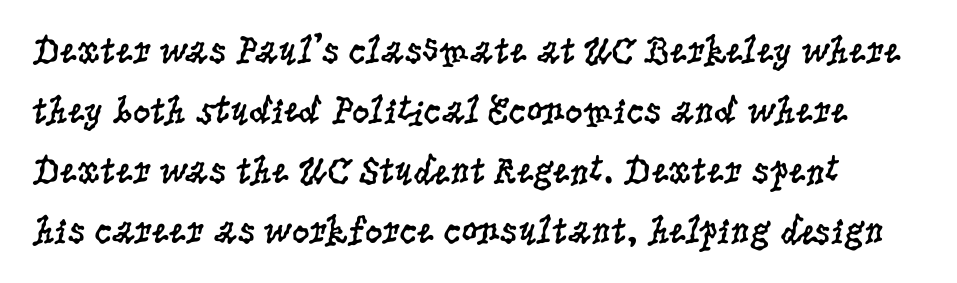
Old-style or modern, the face here clearly has serifs. The face used here is proportionally spaced, like ordinary book or web type. A typesetter would call this zero additional tracking. The gap between lines stays unmarked. Vertical stems look standard width or narrower in stroke.
